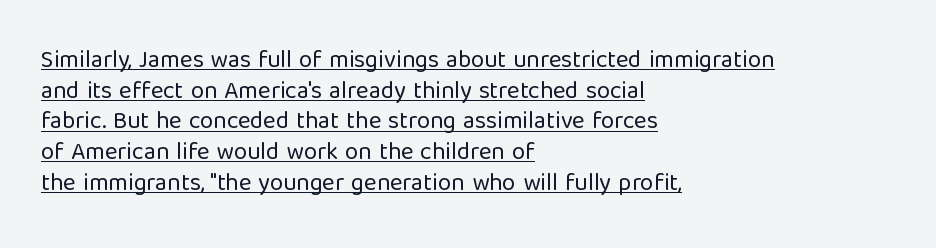
Which margin do the lines hug? The left one — the right edge is uneven. Normally led — the rows are evenly, conventionally spaced. It's the straight-up-and-down kind of type. This reads as an unemphasized weight, regular at the heaviest. Like a heading marked for emphasis, these lines bear an underscore.
